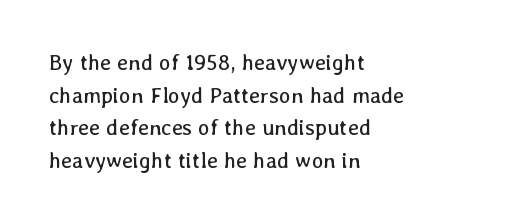
Q: Is the text bold? A: No.
Q: Is the text italic (slanted)? A: No, it is upright.
Q: Is the text underlined? A: No.
Q: How is the paragraph aligned? A: Left-aligned.
Q: Is the spacing between letters normal or unusually wide? A: Normal.
Q: Is the spacing between lines tight, normal or loose? A: Normal.
